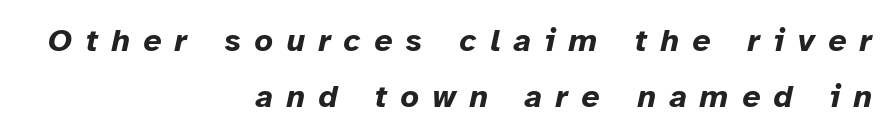
The gaps between neighbouring characters are conspicuously large. Right-aligned paragraph, ragged on the left. Emphasis by weight is at full strength: bold. A typesetter would call this proportional, since set widths differ per character.
